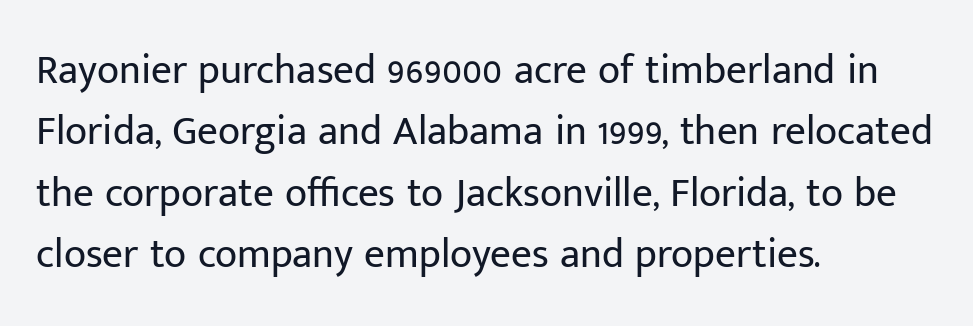
Q: Is the text bold? A: No.
Q: Is the text italic (slanted)? A: No, it is upright.
Q: Is the typeface a serif or a sans-serif typeface? A: Sans-serif.
Q: Is the text underlined? A: No.
Q: How is the paragraph aligned? A: Left-aligned.
Q: Is the spacing between letters normal or unusually wide? A: Normal.
Q: Is the spacing between lines tight, normal or loose? A: Normal.
Q: Width (condensed, normal, or wide)? A: Normal.
Q: Stroke contrast? A: Low.
Q: x-height? A: Medium.
Q: Monospaced? A: No.
